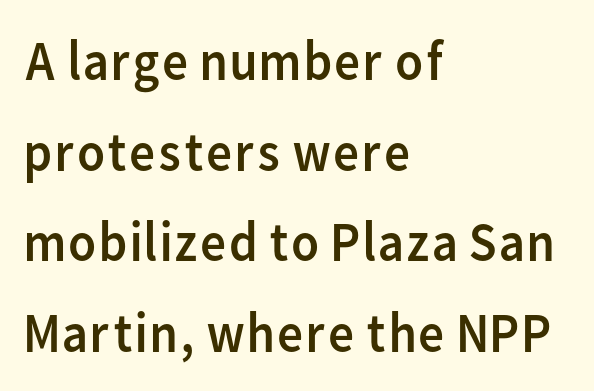
Q: Is the text bold? A: No.
Q: Is the text italic (slanted)? A: No, it is upright.
Q: Is the typeface a serif or a sans-serif typeface? A: Sans-serif.
Q: Is the text underlined? A: No.
Q: How is the paragraph aligned? A: Left-aligned.
Q: Is the spacing between letters normal or unusually wide? A: Normal.
Q: Is the spacing between lines tight, normal or loose? A: Normal.
Q: Width (condensed, normal, or wide)? A: Normal.
Q: Stroke contrast? A: Low.
Q: x-height? A: Medium.
Q: Monospaced? A: No.
